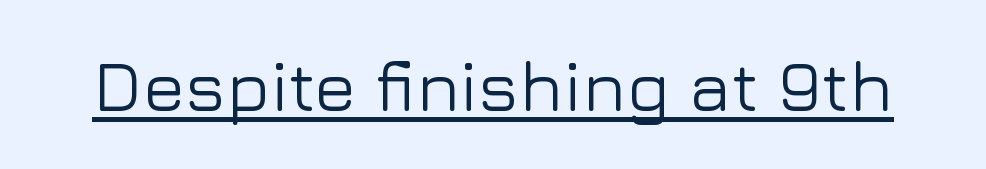
{"serif": "no", "italic": "no", "width": "normal", "stroke_contrast": "low", "x_height": "medium", "monospaced": "no", "underline": "yes", "letter_spacing": "normal", "letter_spacing_em": 0.0, "glyph_px": 71}
